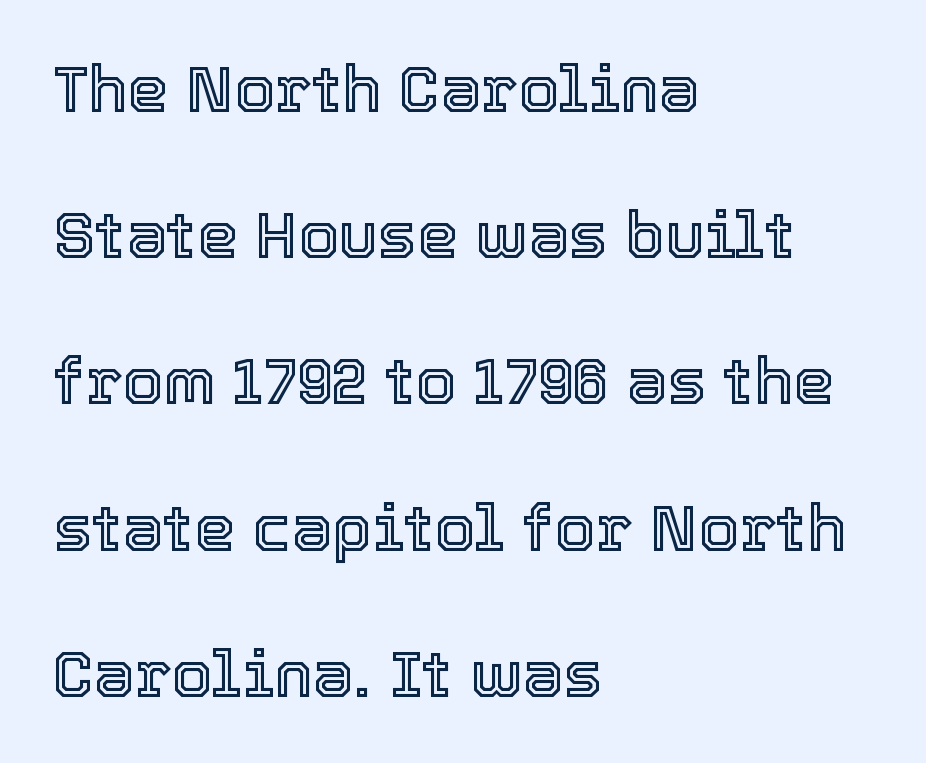
The image shows 65 px text type, upright; set left-aligned, loose line spacing (2.25x), normal letter spacing, not underlined; a medium x-height.
